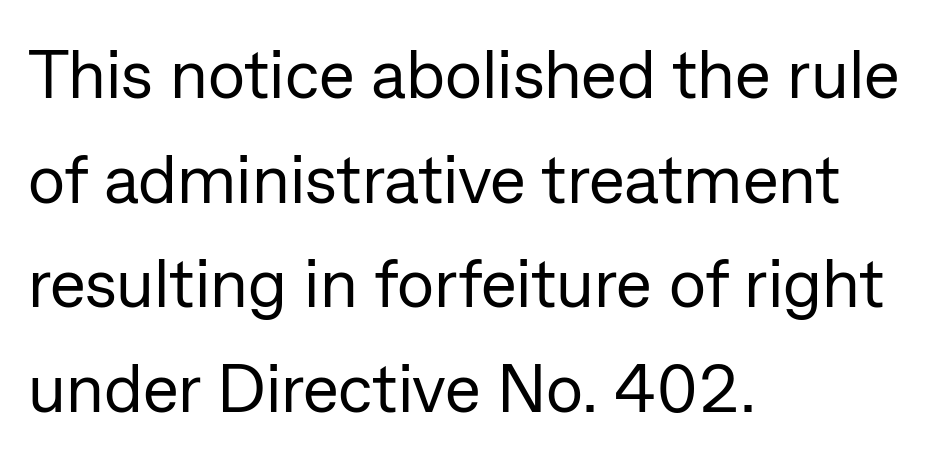
The image shows 68 px regular-weight sans-serif type, upright; set left-aligned, normal line spacing (1.54x), normal letter spacing, not underlined; low stroke contrast and a medium x-height.
